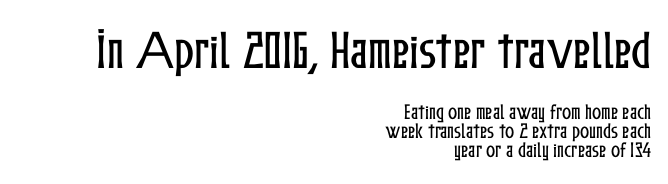
The image shows 42 px condensed type, upright; set right-aligned, tight line spacing (1.12x), normal letter spacing, not underlined; the first (top) block is 2.47x larger; low stroke contrast and a medium x-height.
